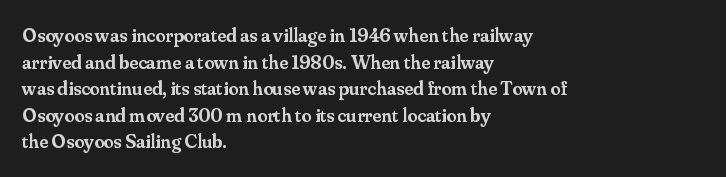
The image shows 20 px text type, upright; set left-aligned, normal line spacing (1.33x), normal letter spacing, not underlined.
